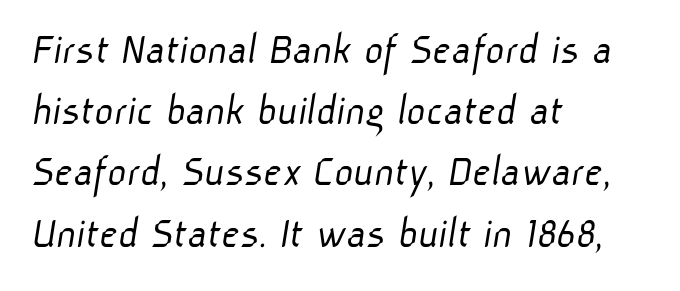
{"serif": "no", "bold": "no", "weight": "light", "width": "normal", "stroke_contrast": "low", "x_height": "medium", "monospaced": "no", "underline": "no", "align": "left", "line_spacing": "normal", "line_spacing_ratio": 1.33, "letter_spacing": "normal", "letter_spacing_em": 0.0, "glyph_px": 46}
